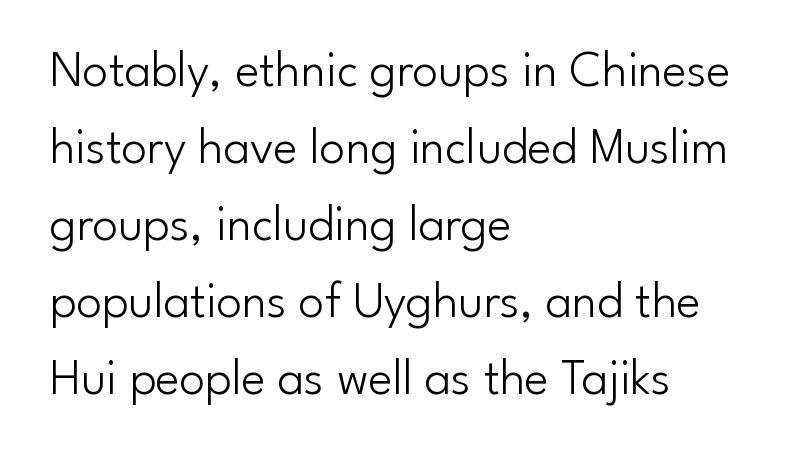
Q: Is the text bold? A: No.
Q: Is the text italic (slanted)? A: No, it is upright.
Q: Is the typeface a serif or a sans-serif typeface? A: Sans-serif.
Q: Is the text underlined? A: No.
Q: How is the paragraph aligned? A: Left-aligned.
Q: Is the spacing between letters normal or unusually wide? A: Normal.
Q: Is the spacing between lines tight, normal or loose? A: Normal.
Q: Width (condensed, normal, or wide)? A: Normal.
Q: Stroke contrast? A: Low.
Q: x-height? A: Small.
Q: Monospaced? A: No.
